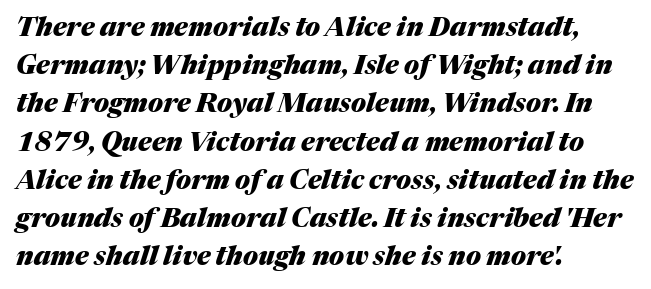
The image shows 26 px bold type, italic (leaning right); set left-aligned, normal line spacing (1.47x), normal letter spacing, not underlined.
